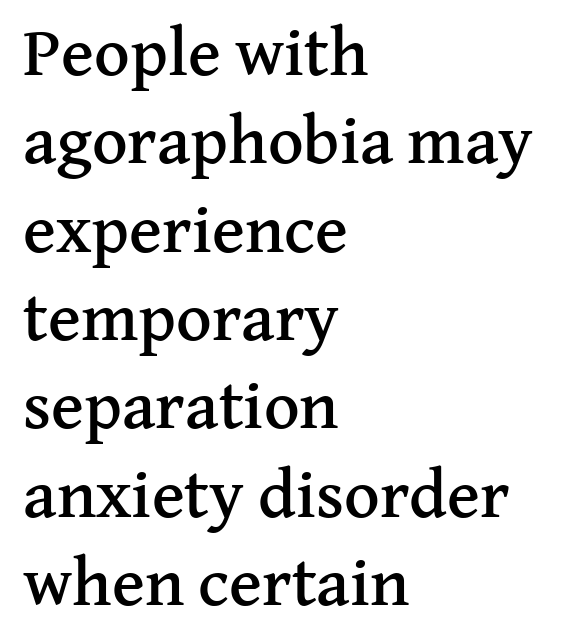
The letters advance in unequal steps, a hallmark of proportional type. The line-height multiplier appears to be the usual default. A serif font was chosen for this passage. Notice how the passage keeps a crisp vertical edge on the left only.
